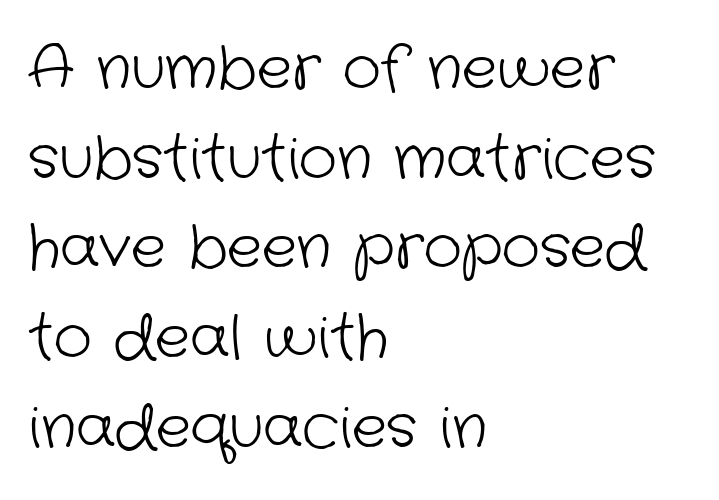
What kind of face is this? One without serifs — a sans. Quick note: interline space is typical. The font sits on the lighter half of the weight spectrum, regular included. Compared with typical body copy, the letter spacing here is the same.
